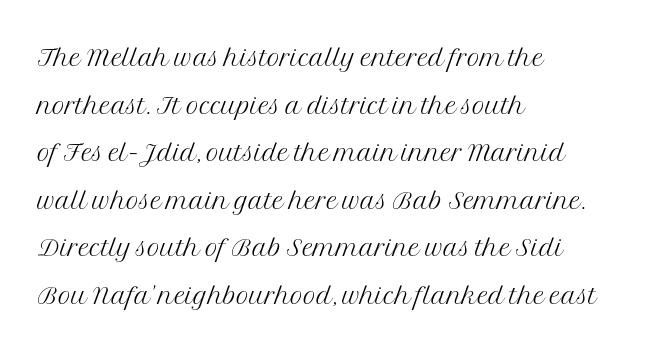
{"serif": "yes", "bold": "no", "weight": "light", "width": "normal", "stroke_contrast": "medium", "x_height": "medium", "monospaced": "no", "underline": "no", "align": "left", "line_spacing": "normal", "line_spacing_ratio": 1.36, "letter_spacing": "normal", "letter_spacing_em": 0.0, "glyph_px": 35}
